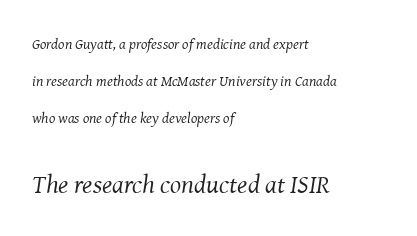
{"italic": "yes", "lean": "right", "slant_degrees": 8, "bold": "no", "underline": "no", "align": "left", "line_spacing": "loose", "line_spacing_ratio": 2.48, "letter_spacing": "normal", "letter_spacing_em": 0.0, "larger_block": "second", "size_ratio": 1.73, "glyph_px": 26}
